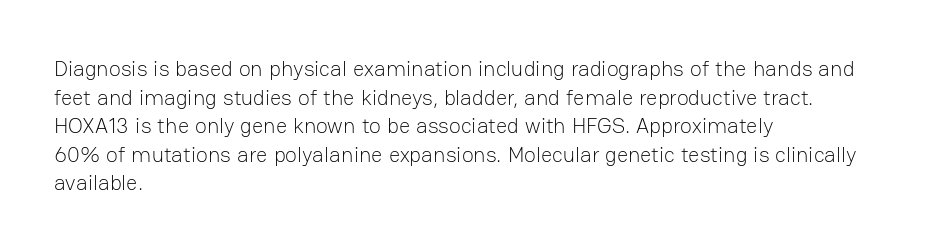
Q: Is the text bold? A: No.
Q: Is the text italic (slanted)? A: No, it is upright.
Q: Is the text underlined? A: No.
Q: How is the paragraph aligned? A: Left-aligned.
Q: Is the spacing between letters normal or unusually wide? A: Normal.
Q: Is the spacing between lines tight, normal or loose? A: Normal.
